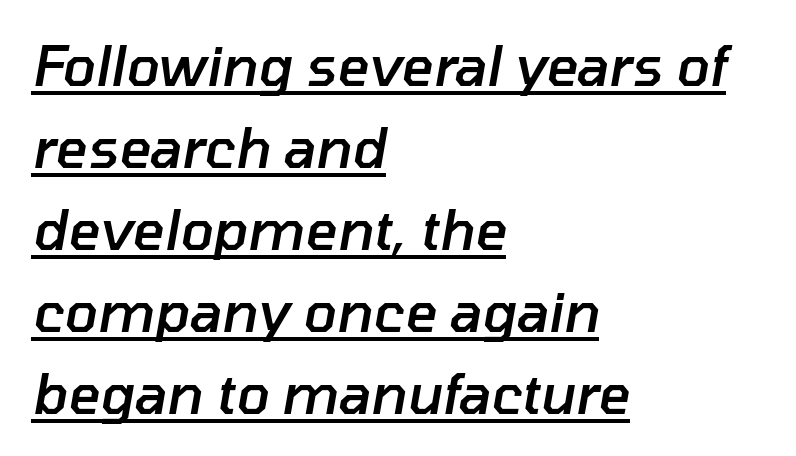
Q: Is the text bold? A: Semi-bold.
Q: Is the text italic (slanted)? A: Yes, it leans right by about 10 degrees.
Q: Is the text underlined? A: Yes.
Q: How is the paragraph aligned? A: Left-aligned.
Q: Is the spacing between letters normal or unusually wide? A: Normal.
Q: Is the spacing between lines tight, normal or loose? A: Normal.
Q: Width (condensed, normal, or wide)? A: Normal.
Q: Stroke contrast? A: Low.
Q: x-height? A: Medium.
Q: Monospaced? A: No.
